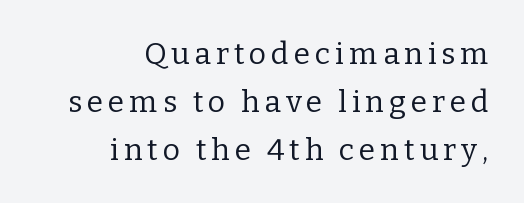
A typesetter would mark this as roman, not italic. The rows are spaced the way most documents space them. The designer went with a serif here, giving each stem small feet. Here the designer chose a conventional face with non-uniform glyph widths. The strokes are not fattened; the text isn't bold.
